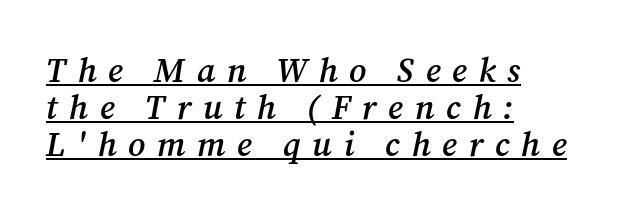
The ragged edge is on the right, which tells us the setting is flush left. Spacing between characters has been opened up far beyond the box default. Proportional: the letters do not fall into vertical columns. The text was rendered using a seriffed face with decorative stroke endings. The face used here appears with an underline applied.
